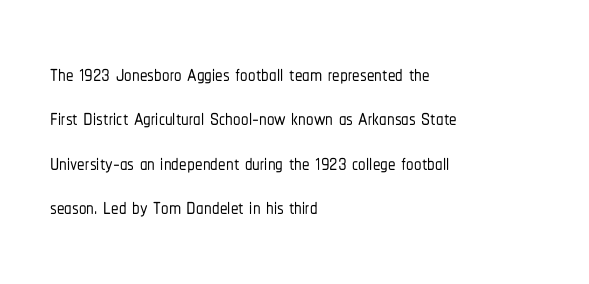
Rows of type keep a routine distance in the vertical direction. Are there feet on the stems? There aren't — it's a sans. You could not count columns in this text — the font is proportionally spaced. A student would call this left alignment; a typographer would say flush left, rag right. The type is set solid horizontally, with unmodified tracking. Notice how the stems are strictly vertical — no italics here.
